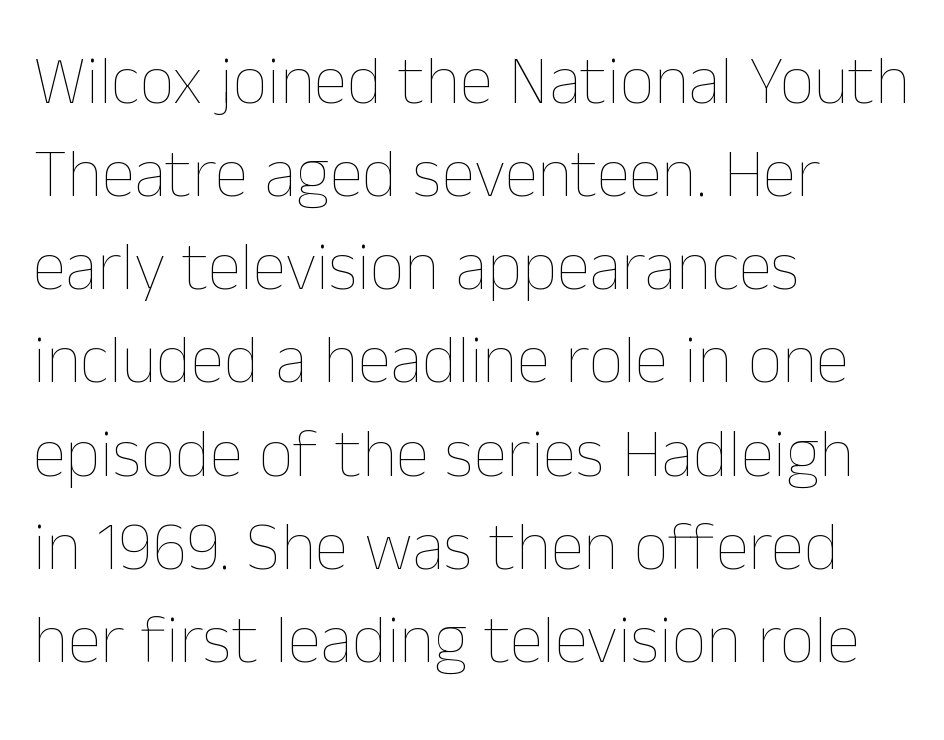
Q: Is the text bold? A: No.
Q: Is the text italic (slanted)? A: No, it is upright.
Q: Is the text underlined? A: No.
Q: How is the paragraph aligned? A: Left-aligned.
Q: Is the spacing between letters normal or unusually wide? A: Normal.
Q: Is the spacing between lines tight, normal or loose? A: Normal.
Q: Width (condensed, normal, or wide)? A: Normal.
Q: Stroke contrast? A: Low.
Q: x-height? A: Medium.
Q: Monospaced? A: No.
